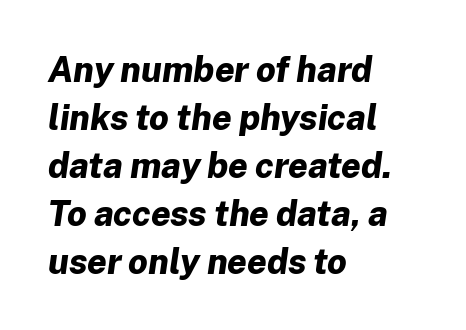
The image shows 35 px bold type, italic (leaning right); set left-aligned, normal line spacing (1.37x), normal letter spacing, not underlined; low stroke contrast and a medium x-height.
